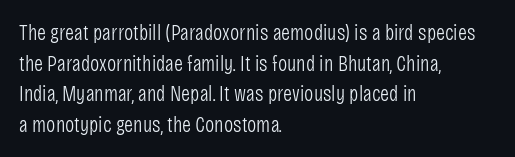
Here the glyphs are tracked normally, forming tight word shapes. This sample keeps an unexceptional amount of space between lines. Every character sits straight up, as roman type does. Each stroke keeps to a modest, everyday thickness or less. This rendering uses left alignment, leaving the right contour irregular. Descenders are the only things crossing below the line.
